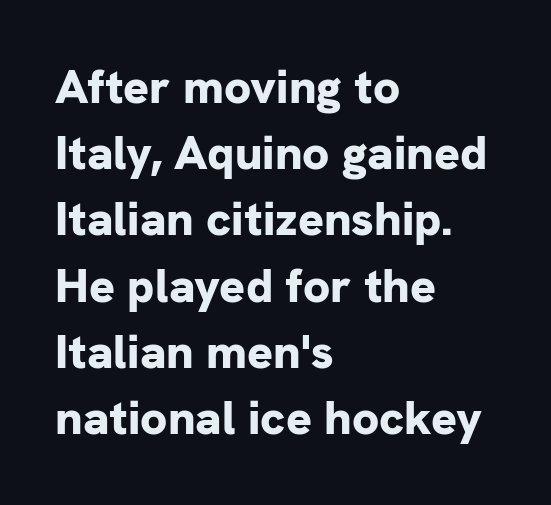
Q: Is the text bold? A: Yes.
Q: Is the text italic (slanted)? A: No, it is upright.
Q: Is the typeface a serif or a sans-serif typeface? A: Sans-serif.
Q: Is the text underlined? A: No.
Q: How is the paragraph aligned? A: Left-aligned.
Q: Is the spacing between letters normal or unusually wide? A: Normal.
Q: Is the spacing between lines tight, normal or loose? A: Normal.
Q: Width (condensed, normal, or wide)? A: Normal.
Q: Stroke contrast? A: Low.
Q: x-height? A: Medium.
Q: Monospaced? A: No.
